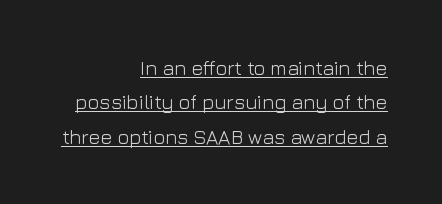
Q: Is the text bold? A: No.
Q: Is the text italic (slanted)? A: No, it is upright.
Q: Is the text underlined? A: Yes.
Q: How is the paragraph aligned? A: Right-aligned.
Q: Is the spacing between letters normal or unusually wide? A: Normal.
